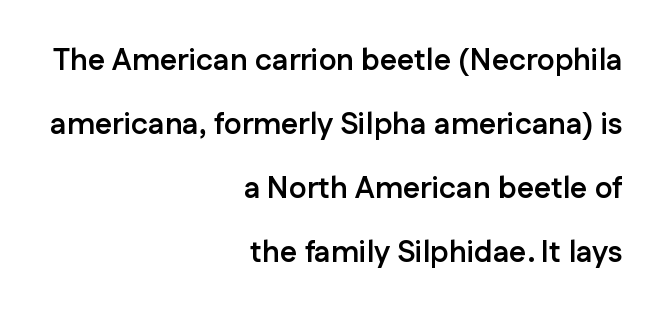
The tracking reads as untouched default to a designer's eye. The rendering uses a large line-height, opening up the rows. Honestly, there is no underline to notice here at all. Examine the stroke ends and you'll find no serifs. Character widths vary here, with narrow letters taking less room than wide ones.
